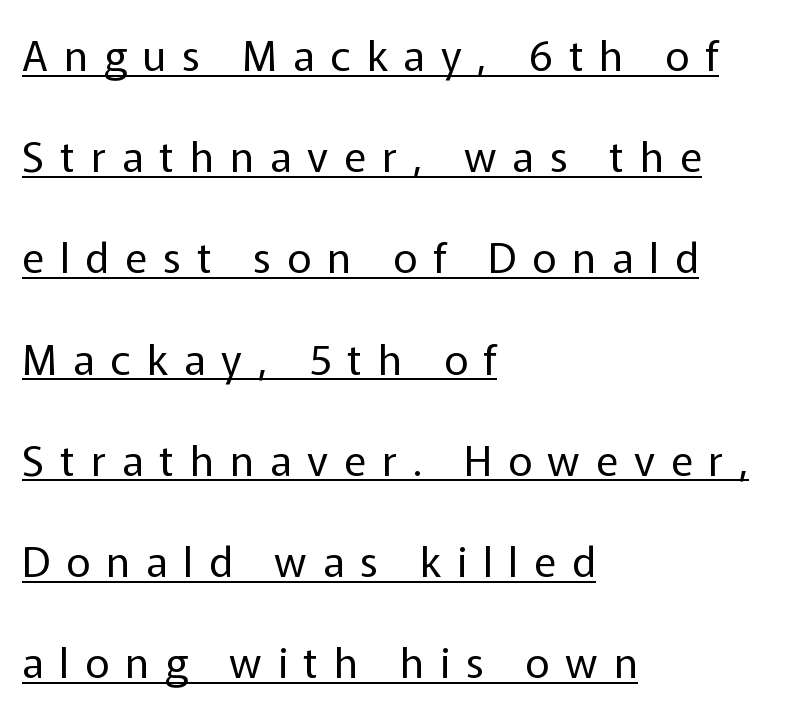
The image shows 42 px regular-weight sans-serif type, upright; set left-aligned, loose line spacing (2.41x), unusually wide letter spacing (+0.38 em), underlined; low stroke contrast and a medium x-height.
